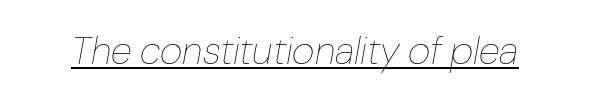
Tracking here is standard; glyphs follow each other at the usual distance. The string is rendered with underlining switched on. If you drew a line through each stem, it would be angled. Each letter keeps its own natural width here, so spacing adapts to shape. This is not heavy type; no bold has been used.
